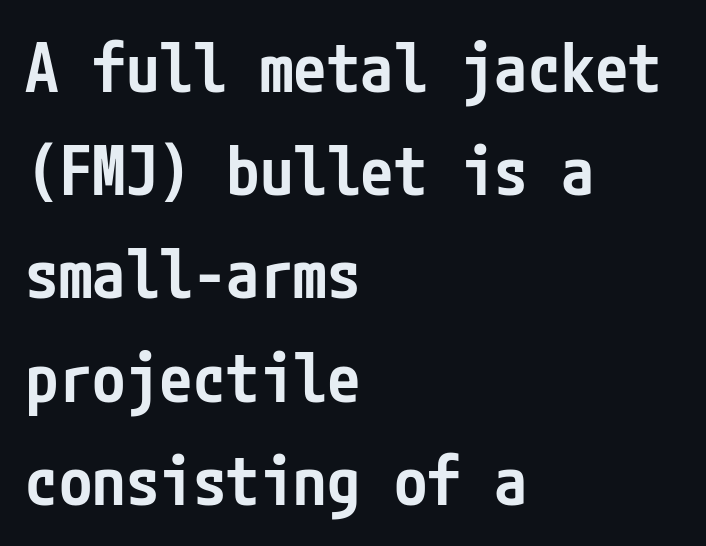
The image shows 67 px semibold, condensed sans-serif type, upright; set left-aligned, normal line spacing (1.54x), normal letter spacing, not underlined; low stroke contrast and a medium x-height.
